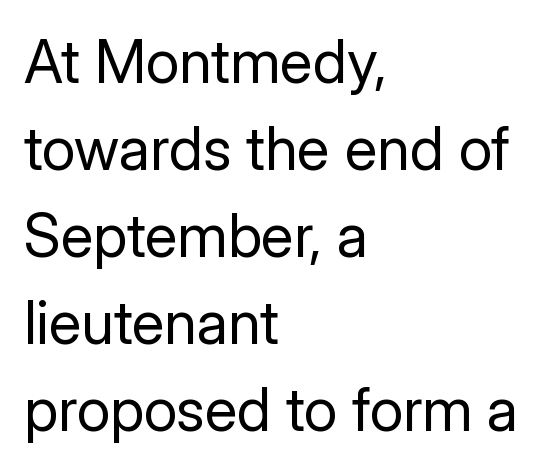
{"serif": "no", "italic": "no", "bold": "no", "weight": "regular", "width": "normal", "stroke_contrast": "low", "x_height": "medium", "monospaced": "no", "underline": "no", "align": "left", "line_spacing": "normal", "line_spacing_ratio": 1.45, "letter_spacing": "normal", "letter_spacing_em": 0.0, "glyph_px": 60}
